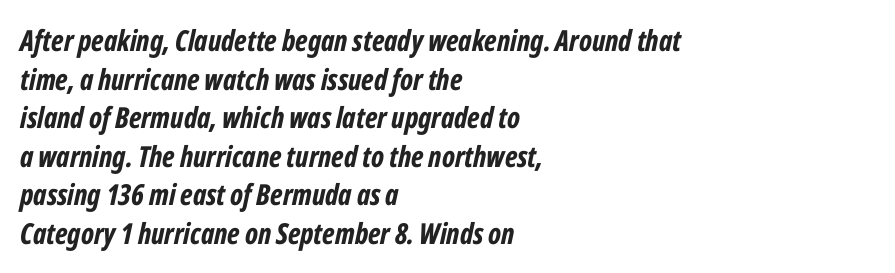
The image shows 29 px bold, condensed type, italic (leaning right); set left-aligned, normal line spacing (1.33x), normal letter spacing, not underlined; low stroke contrast and a medium x-height.
